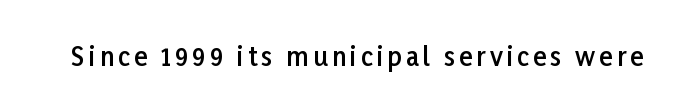
{"italic": "no", "bold": "semi", "underline": "no", "glyph_px": 25}
